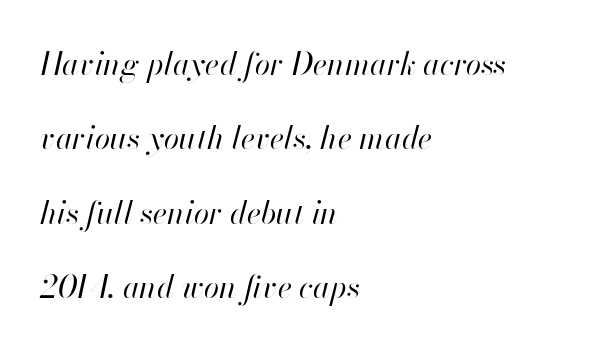
The compositor pushed each line to the left boundary. Letters rest on an invisible, unmarked baseline. Notice how the stems are inclined rather than vertical — that's the hallmark of italics. This sample uses plain, unmodified letter spacing.
